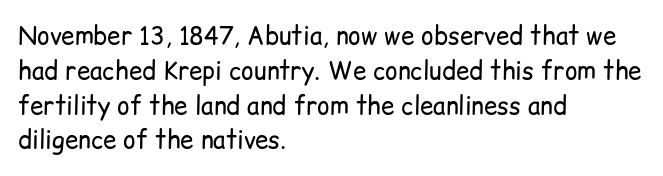
The image shows 24 px text type, upright; set left-aligned, normal line spacing (1.45x), normal letter spacing, not underlined.
